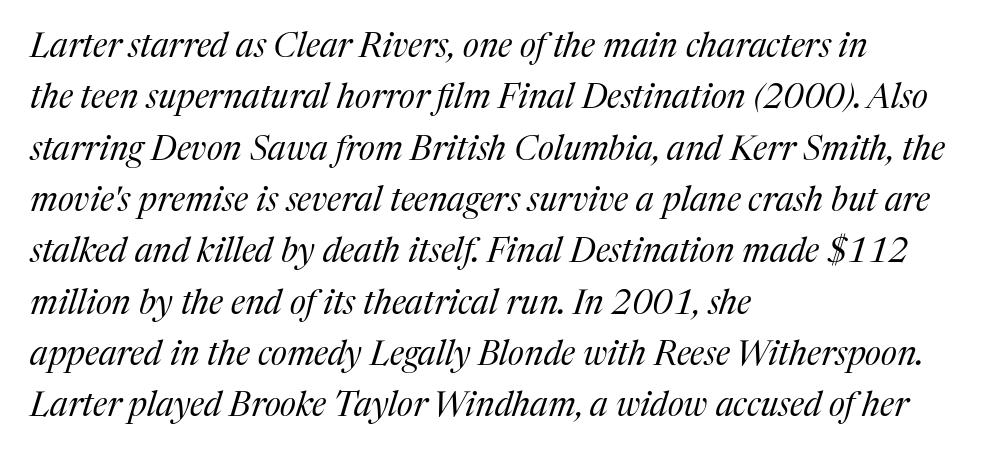
{"serif": "yes", "italic": "yes", "lean": "right", "slant_degrees": 17, "bold": "no", "weight": "regular", "width": "normal", "stroke_contrast": "medium", "x_height": "medium", "monospaced": "no", "underline": "no", "align": "left", "line_spacing": "normal", "line_spacing_ratio": 1.51, "letter_spacing": "normal", "letter_spacing_em": 0.0, "glyph_px": 34}
